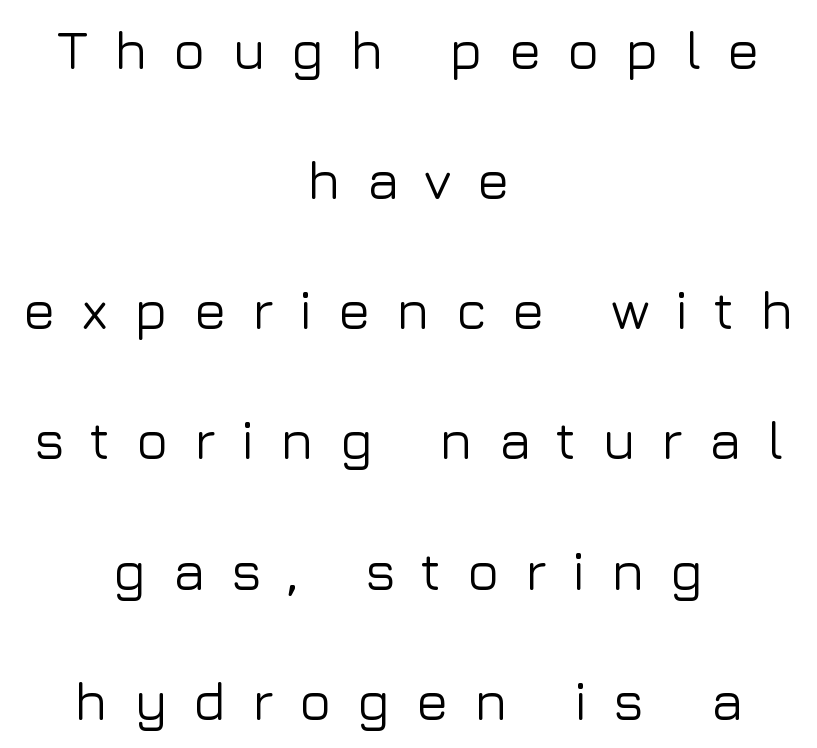
{"serif": "no", "italic": "no", "width": "normal", "stroke_contrast": "low", "x_height": "medium", "monospaced": "no", "underline": "no", "align": "center", "line_spacing": "loose", "line_spacing_ratio": 2.41, "letter_spacing": "wide", "letter_spacing_em": 0.47, "glyph_px": 54}
